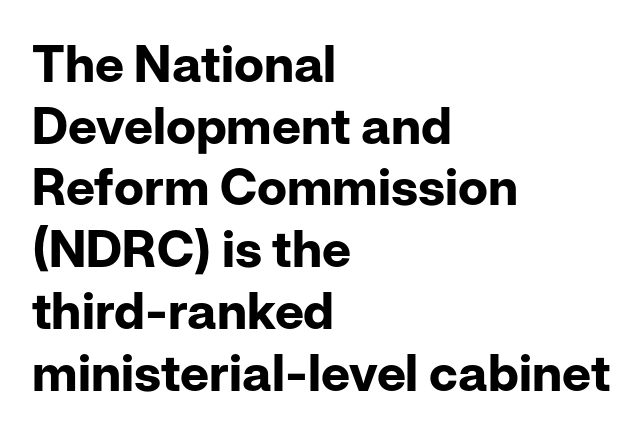
The image shows 51 px bold sans-serif type, upright; set left-aligned, line spacing 1.21x, normal letter spacing, not underlined; low stroke contrast and a medium x-height.
